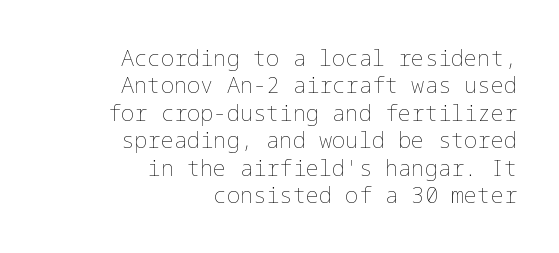
{"italic": "no", "bold": "no", "underline": "no", "align": "right", "line_spacing": "normal", "line_spacing_ratio": 1.25, "letter_spacing": "normal", "letter_spacing_em": 0.0, "glyph_px": 22}
